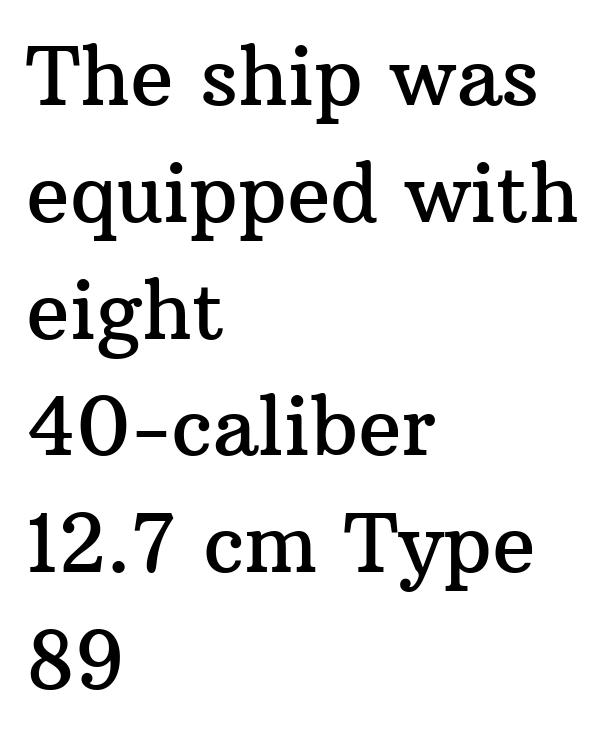
{"serif": "yes", "italic": "no", "width": "normal", "stroke_contrast": "medium", "x_height": "medium", "monospaced": "no", "underline": "no", "align": "left", "line_spacing": "normal", "line_spacing_ratio": 1.46, "letter_spacing": "normal", "letter_spacing_em": 0.0, "glyph_px": 80}
